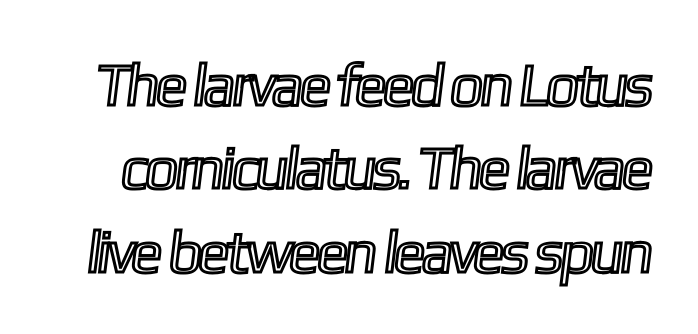
{"width": "condensed", "x_height": "medium", "monospaced": "no", "underline": "no", "line_spacing": "normal", "line_spacing_ratio": 1.39, "letter_spacing": "normal", "letter_spacing_em": 0.0, "glyph_px": 60}
